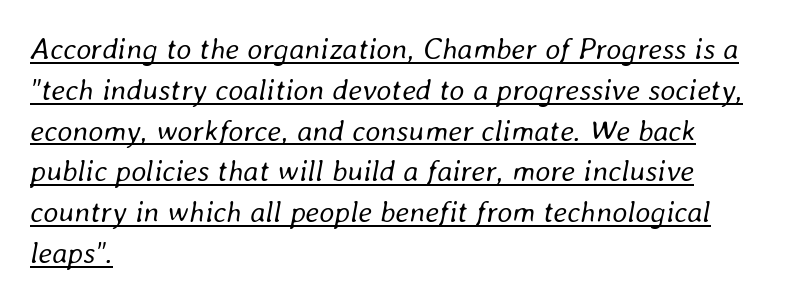
Q: Is the text bold? A: No.
Q: Is the text italic (slanted)? A: Yes, it leans right by about 8 degrees.
Q: Is the text underlined? A: Yes.
Q: How is the paragraph aligned? A: Left-aligned.
Q: Is the spacing between letters normal or unusually wide? A: Normal.
Q: Is the spacing between lines tight, normal or loose? A: Normal.
Q: Width (condensed, normal, or wide)? A: Normal.
Q: Stroke contrast? A: Low.
Q: x-height? A: Medium.
Q: Monospaced? A: No.
